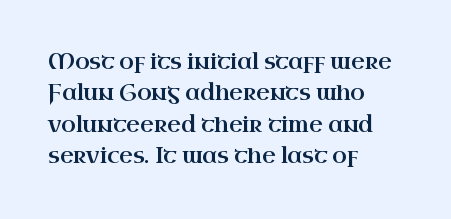
The image shows 21 px text type, upright; set left-aligned, normal line spacing (1.5x), normal letter spacing, not underlined.
